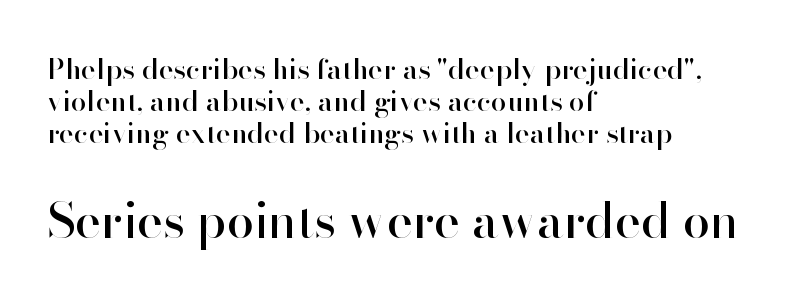
Q: Is the text italic (slanted)? A: No, it is upright.
Q: Is the typeface a serif or a sans-serif typeface? A: Sans-serif.
Q: Is the text underlined? A: No.
Q: How is the paragraph aligned? A: Left-aligned.
Q: Is the spacing between letters normal or unusually wide? A: Normal.
Q: Is the spacing between lines tight, normal or loose? A: Tight.
Q: Which block of text is set in a larger size, the first (top) or the second (bottom)? A: The second (bottom) one.
Q: Width (condensed, normal, or wide)? A: Normal.
Q: Stroke contrast? A: High.
Q: x-height? A: Small.
Q: Monospaced? A: No.
